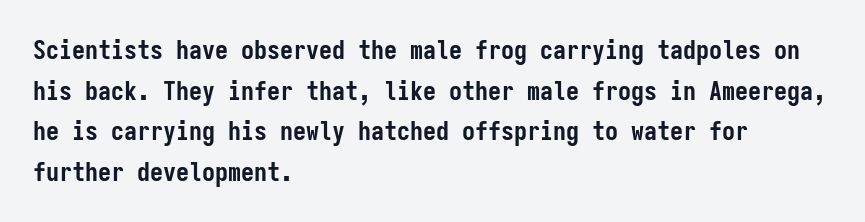
{"italic": "no", "bold": "yes", "underline": "no", "align": "left", "line_spacing": "normal", "line_spacing_ratio": 1.56, "letter_spacing": "normal", "letter_spacing_em": 0.0, "glyph_px": 26}
